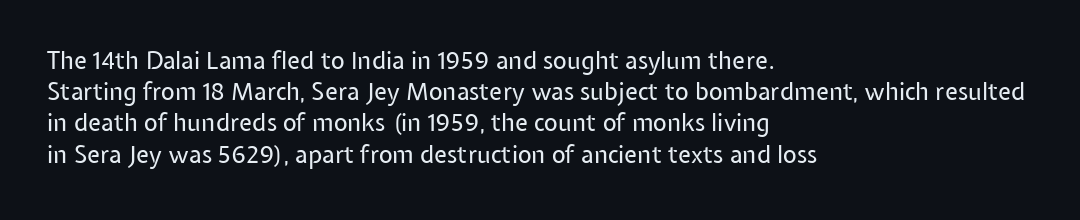
The image shows 24 px text type, upright; set left-aligned, normal line spacing (1.3x), normal letter spacing, not underlined.
